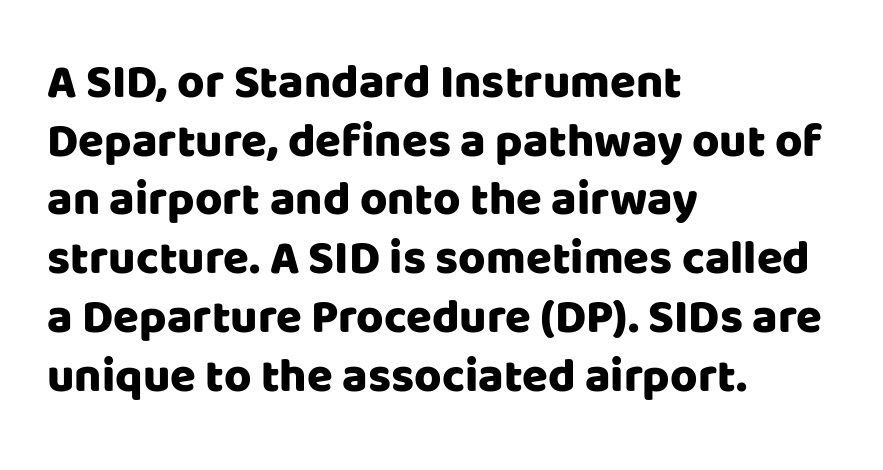
Q: Is the text italic (slanted)? A: No, it is upright.
Q: Is the typeface a serif or a sans-serif typeface? A: Sans-serif.
Q: Is the text underlined? A: No.
Q: How is the paragraph aligned? A: Left-aligned.
Q: Is the spacing between letters normal or unusually wide? A: Normal.
Q: Is the spacing between lines tight, normal or loose? A: Normal.
Q: Width (condensed, normal, or wide)? A: Normal.
Q: Stroke contrast? A: Low.
Q: x-height? A: Large.
Q: Monospaced? A: No.
